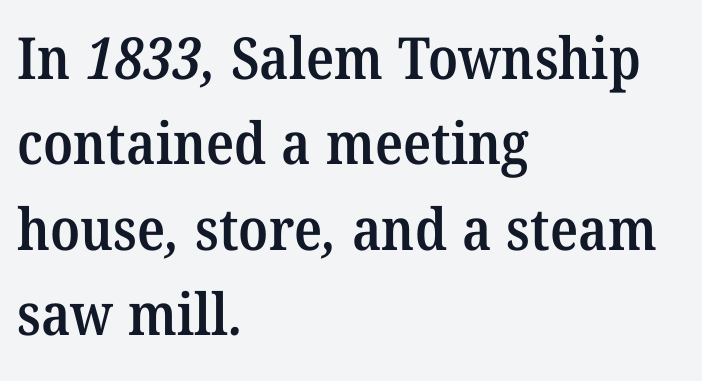
The image shows 58 px semibold serif type; set left-aligned, normal line spacing (1.47x), normal letter spacing, not underlined; medium stroke contrast and a medium x-height.
